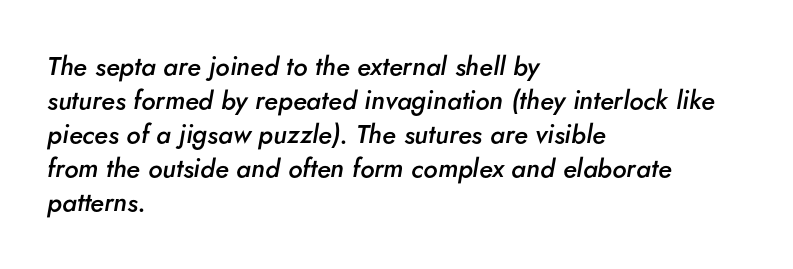
{"italic": "yes", "lean": "right", "slant_degrees": 5, "bold": "semi", "underline": "no", "align": "left", "line_spacing": "normal", "line_spacing_ratio": 1.31, "letter_spacing": "normal", "letter_spacing_em": 0.0, "glyph_px": 26}
